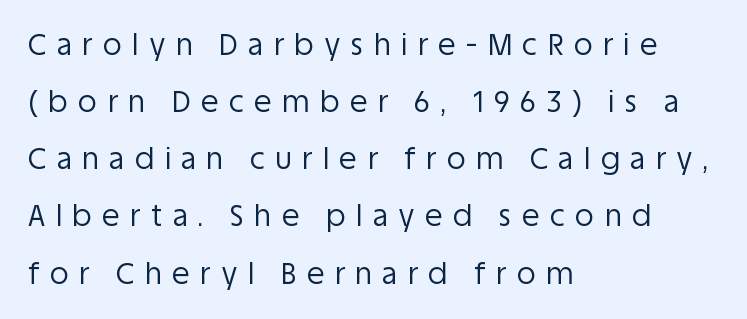
Teacher's note: observe the even left margin — that is flush-left alignment. The rendering shows plain stroke endings on the letterforms — a sans-serif design. The passage shown stacks its lines with a broad gap. Is the letter spacing exaggerated? Yes — the characters are pushed far apart. Stroke mass is kept to a normal reading level or below.
